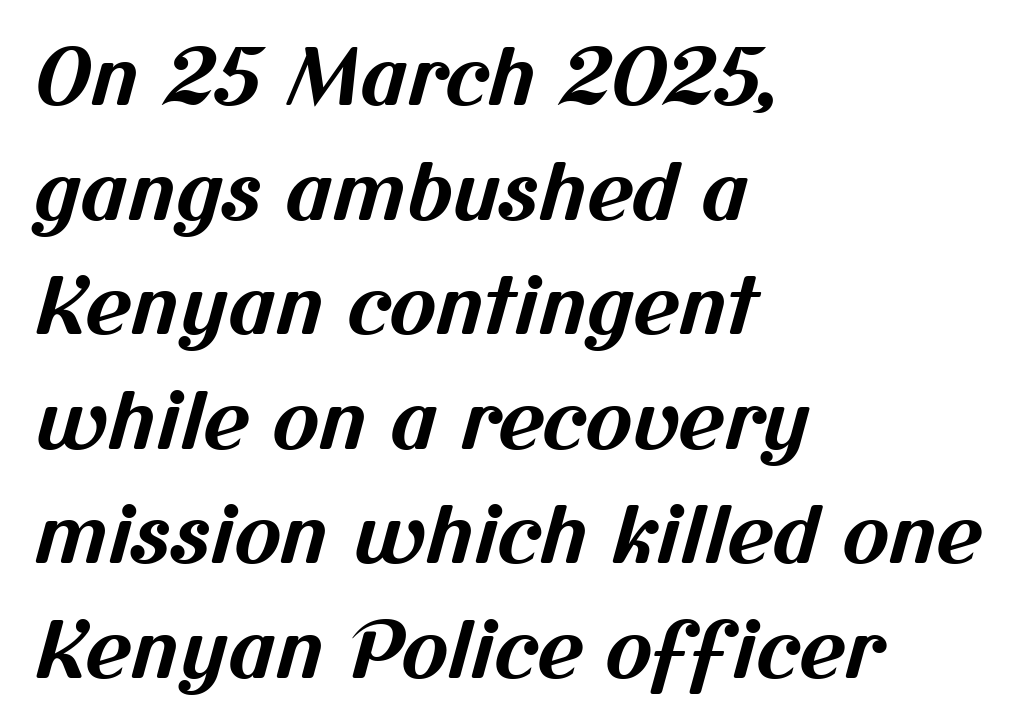
The rendering uses natural spacing where letterforms have individual widths. Observe the absence of serifs on each vertical stroke in this sample. Nothing unusual about the tracking: characters are spaced as the font intends. Is there much room between lines? A standard amount, neither cramped nor airy.
